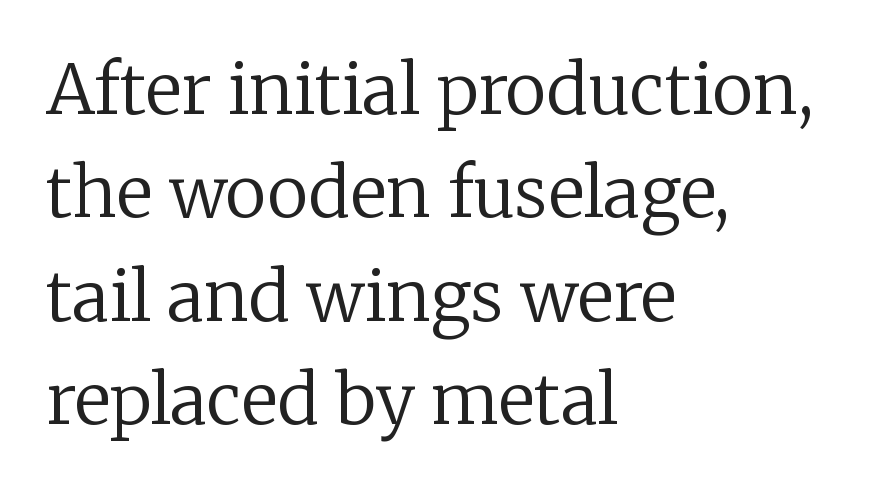
Q: Is the text bold? A: No.
Q: Is the text italic (slanted)? A: No, it is upright.
Q: Is the typeface a serif or a sans-serif typeface? A: Serif.
Q: Is the text underlined? A: No.
Q: How is the paragraph aligned? A: Left-aligned.
Q: Is the spacing between letters normal or unusually wide? A: Normal.
Q: Is the spacing between lines tight, normal or loose? A: Normal.
Q: Width (condensed, normal, or wide)? A: Normal.
Q: Stroke contrast? A: Low.
Q: x-height? A: Medium.
Q: Monospaced? A: No.
